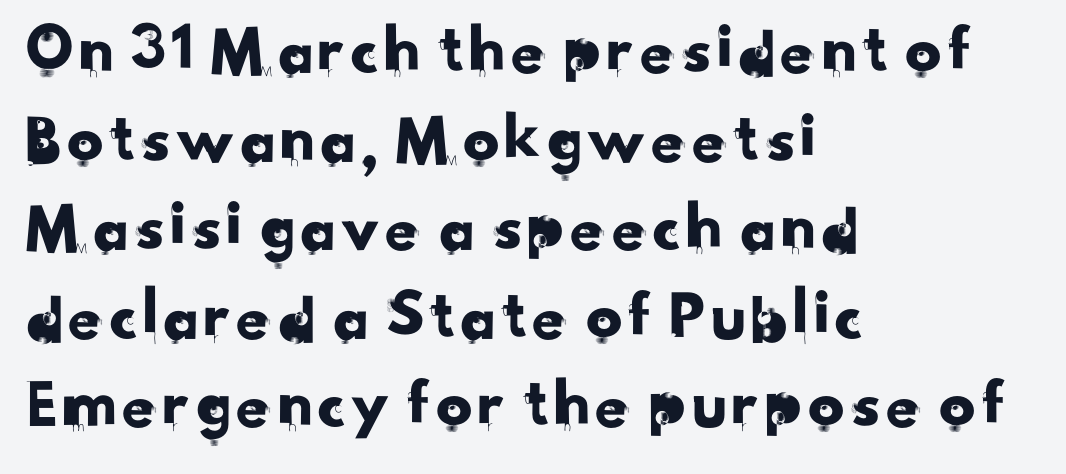
{"serif": "no", "width": "normal", "stroke_contrast": "low", "x_height": "small", "monospaced": "no", "underline": "no", "align": "left", "line_spacing_ratio": 1.23, "letter_spacing": "normal", "letter_spacing_em": 0.0, "glyph_px": 72}
